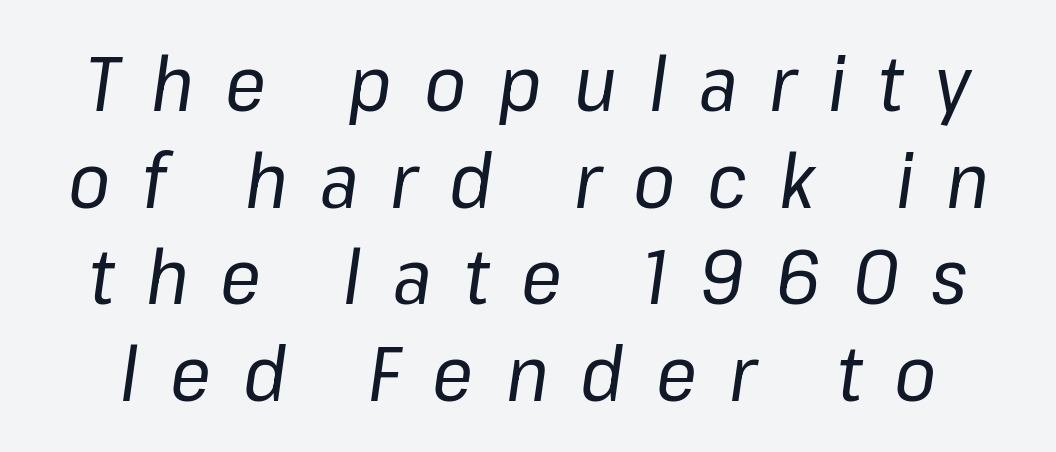
{"italic": "yes", "lean": "right", "slant_degrees": 8, "bold": "no", "weight": "regular", "width": "normal", "stroke_contrast": "low", "x_height": "medium", "monospaced": "no", "underline": "no", "line_spacing": "normal", "line_spacing_ratio": 1.27, "letter_spacing": "wide", "letter_spacing_em": 0.42, "glyph_px": 76}
